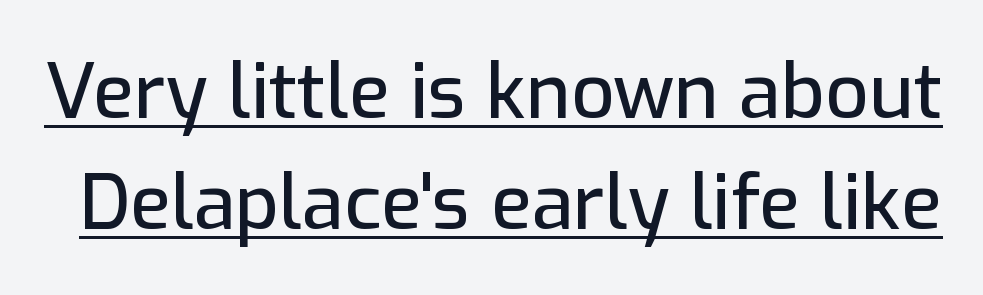
No italicization has been applied; the sample stays upright. Line spacing here is normal. The typeface chosen for these lines omits serifs. Each letter keeps its own natural width here, so spacing adapts to shape. The string is rendered with underlining switched on.
